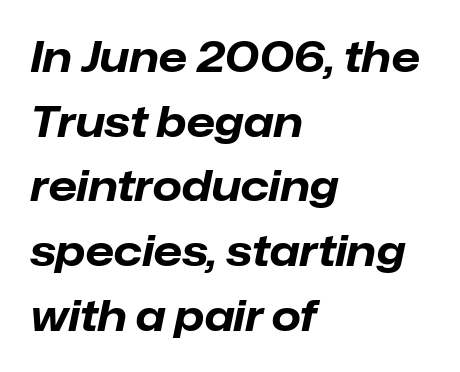
Q: Is the text bold? A: Yes.
Q: Is the text italic (slanted)? A: Yes, it leans right by about 12 degrees.
Q: Is the text underlined? A: No.
Q: How is the paragraph aligned? A: Left-aligned.
Q: Is the spacing between letters normal or unusually wide? A: Normal.
Q: Is the spacing between lines tight, normal or loose? A: Normal.
Q: Width (condensed, normal, or wide)? A: Normal.
Q: Stroke contrast? A: Low.
Q: x-height? A: Medium.
Q: Monospaced? A: No.
